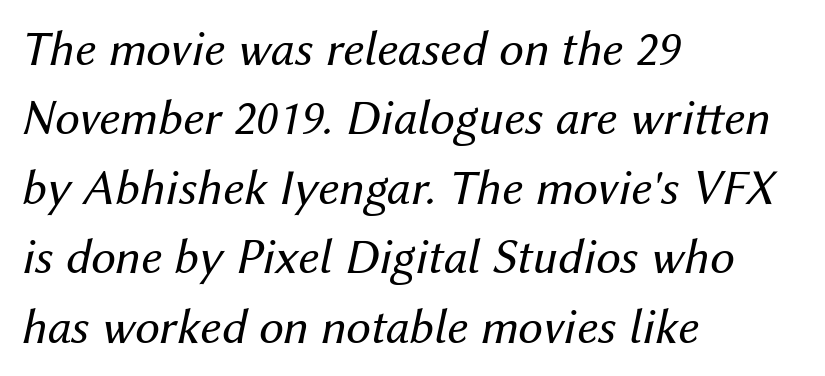
Q: Is the text bold? A: No.
Q: Is the text italic (slanted)? A: Yes, it leans right by about 12 degrees.
Q: Is the text underlined? A: No.
Q: How is the paragraph aligned? A: Left-aligned.
Q: Is the spacing between letters normal or unusually wide? A: Normal.
Q: Is the spacing between lines tight, normal or loose? A: Normal.
Q: Width (condensed, normal, or wide)? A: Normal.
Q: Stroke contrast? A: Medium.
Q: x-height? A: Medium.
Q: Monospaced? A: No.
